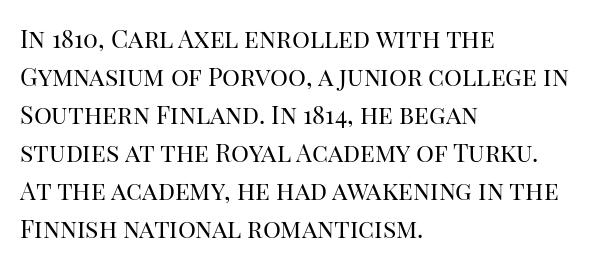
The image shows 25 px text type, upright; set left-aligned, normal line spacing (1.52x), normal letter spacing, not underlined.
